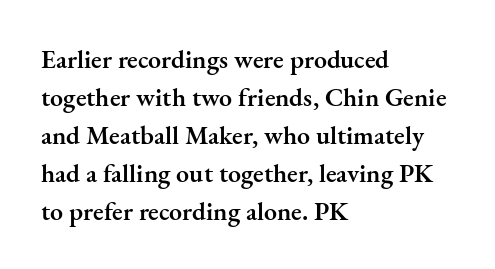
{"italic": "no", "bold": "semi", "underline": "no", "align": "left", "line_spacing": "normal", "line_spacing_ratio": 1.46, "letter_spacing": "normal", "letter_spacing_em": 0.0, "glyph_px": 26}
